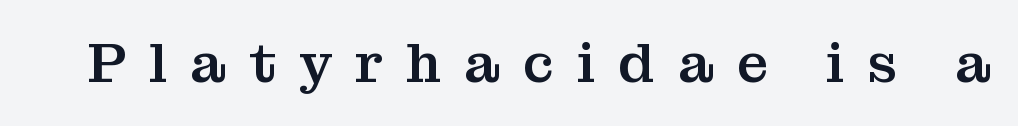
{"serif": "yes", "italic": "no", "width": "normal", "stroke_contrast": "medium", "x_height": "medium", "monospaced": "no", "underline": "no", "letter_spacing": "wide", "letter_spacing_em": 0.41, "glyph_px": 56}
